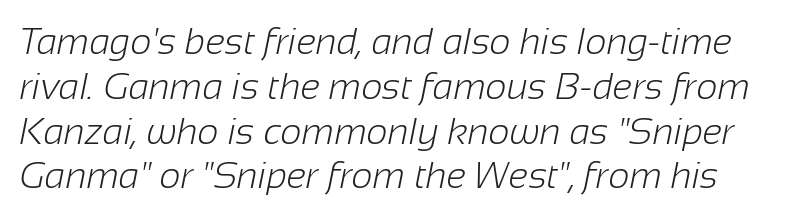
The rendering uses natural spacing where letterforms have individual widths. Stems here are at most as thick as an everyday book face. Spacing between characters is what you'd get straight out of the box. Beneath every word, the page is bare. Typographically, this falls in the sans-serif category.
